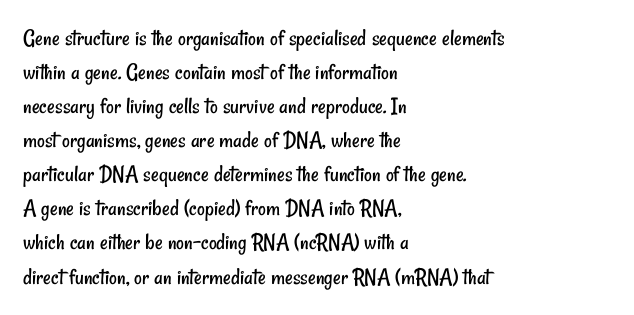
This rendering uses left alignment, leaving the right contour irregular. The space beneath each line is pristine and unruled. The passage shown stacks its lines at a standard gap. Inter-character spacing is left at the font's built-in metrics. Weight class: somewhere from thin through regular.
